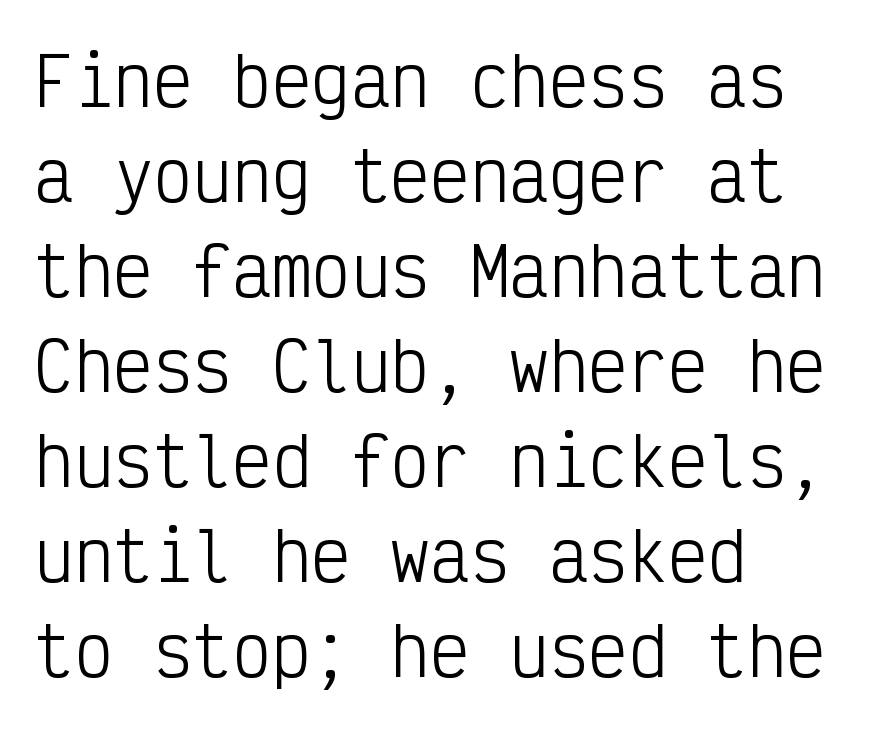
Q: Is the text bold? A: No.
Q: Is the text italic (slanted)? A: No, it is upright.
Q: Is the typeface a serif or a sans-serif typeface? A: Sans-serif.
Q: Is the text underlined? A: No.
Q: How is the paragraph aligned? A: Left-aligned.
Q: Is the spacing between letters normal or unusually wide? A: Normal.
Q: Is the spacing between lines tight, normal or loose? A: Normal.
Q: Width (condensed, normal, or wide)? A: Condensed.
Q: Stroke contrast? A: Low.
Q: x-height? A: Medium.
Q: Monospaced? A: Yes.
